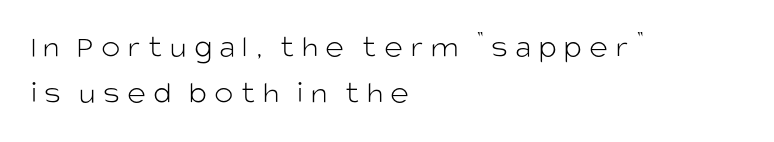
A roman cut, with each character standing at attention. The passage shown is typed in a proportional face where columns would drift. Honestly, there is no underline to notice here at all. A sans-serif font was chosen for this passage. All the whitespace from short lines collects on the right.
